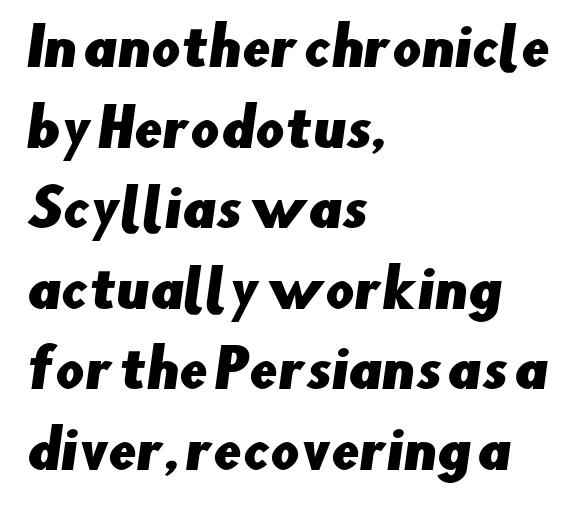
{"serif": "no", "width": "normal", "stroke_contrast": "low", "x_height": "small", "monospaced": "no", "underline": "no", "align": "left", "line_spacing": "normal", "line_spacing_ratio": 1.58, "letter_spacing": "normal", "letter_spacing_em": 0.0, "glyph_px": 51}
